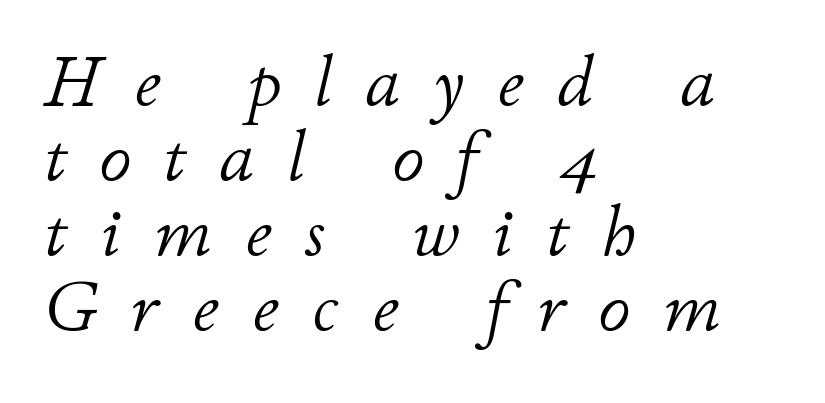
Q: Is the text bold? A: No.
Q: Is the text italic (slanted)? A: Yes, it leans right by about 11 degrees.
Q: Is the text underlined? A: No.
Q: How is the paragraph aligned? A: Left-aligned.
Q: Is the spacing between letters normal or unusually wide? A: Unusually wide.
Q: Is the spacing between lines tight, normal or loose? A: Tight.
Q: Width (condensed, normal, or wide)? A: Normal.
Q: Stroke contrast? A: Low.
Q: x-height? A: Small.
Q: Monospaced? A: No.
